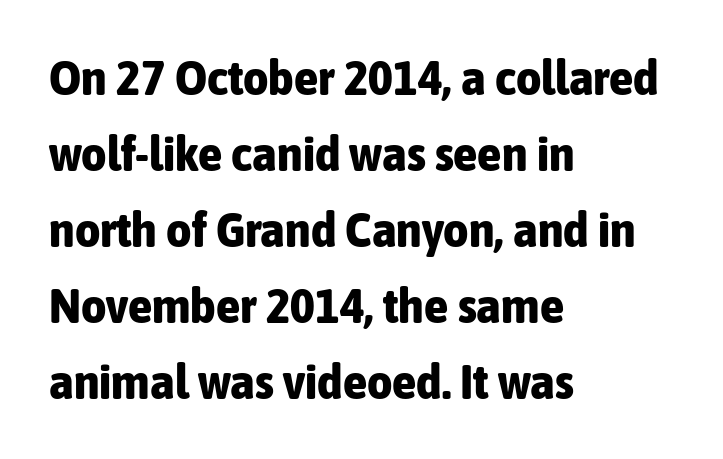
The image shows 49 px bold, condensed sans-serif type, upright; set left-aligned, normal line spacing (1.55x), normal letter spacing, not underlined; low stroke contrast and a medium x-height.
